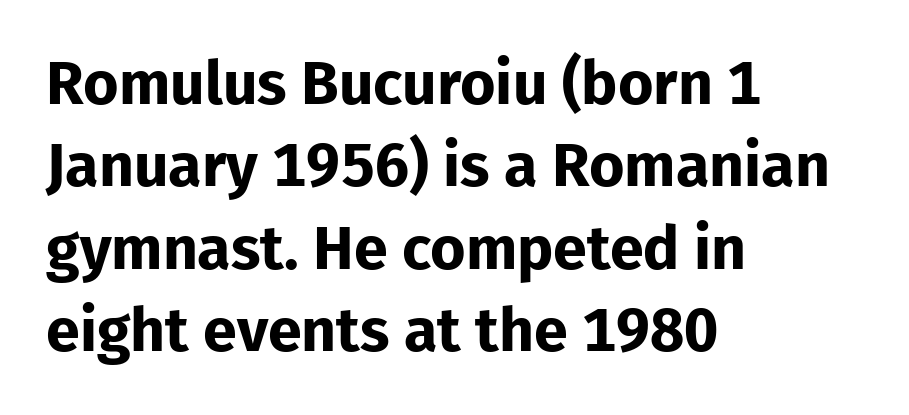
The image shows 61 px bold sans-serif type, upright; set left-aligned, normal line spacing (1.35x), normal letter spacing, not underlined; low stroke contrast and a medium x-height.
